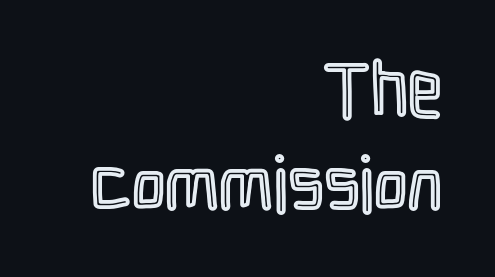
{"italic": "no", "width": "condensed", "x_height": "medium", "monospaced": "no", "underline": "no", "align": "right", "line_spacing_ratio": 1.23, "letter_spacing": "normal", "letter_spacing_em": 0.0, "glyph_px": 76}
